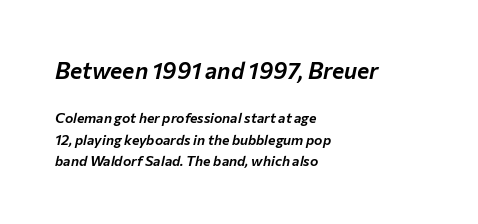
The image shows 23 px text type, italic (leaning right); set left-aligned, normal line spacing (1.52x), normal letter spacing, not underlined; the first (top) block is 1.64x larger.
